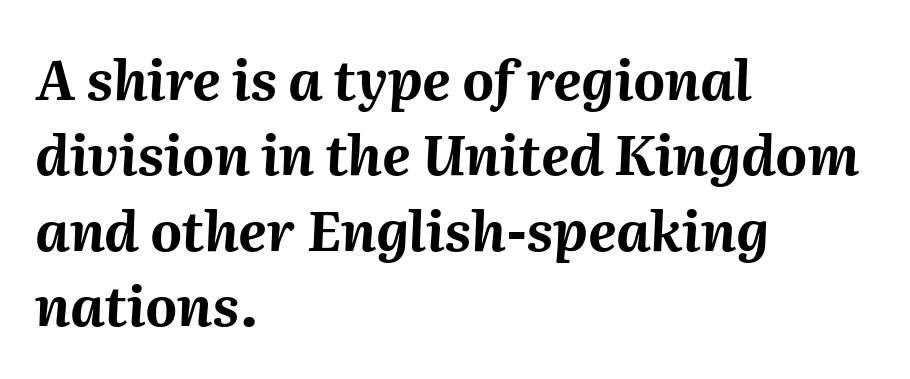
The specimen reads as italic at a glance. The horizontal fit of the characters is conventional and even. The lines sit at an ordinary, default distance from one another. Check the space under the baseline: it is left empty. The typesetter chose a ragged-right arrangement here. Bold? Absolutely — the strokes are thick and heavy.
